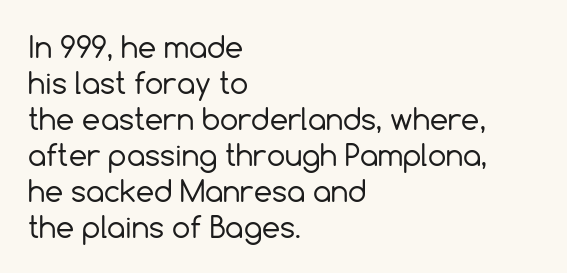
Q: Is the text bold? A: No.
Q: Is the text italic (slanted)? A: No, it is upright.
Q: Is the typeface a serif or a sans-serif typeface? A: Sans-serif.
Q: Is the text underlined? A: No.
Q: How is the paragraph aligned? A: Left-aligned.
Q: Is the spacing between letters normal or unusually wide? A: Normal.
Q: Width (condensed, normal, or wide)? A: Normal.
Q: x-height? A: Medium.
Q: Monospaced? A: No.
